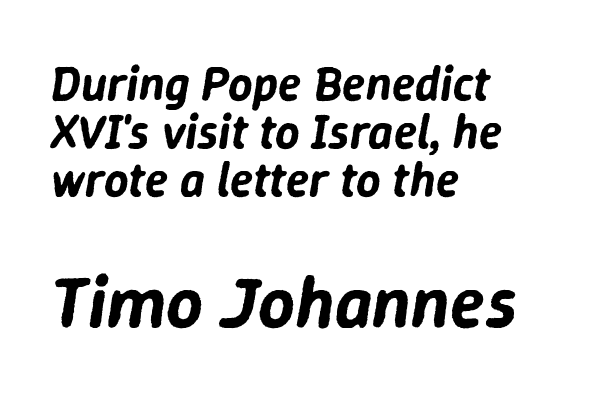
The foot of each line stays bare and open. The lines are quadded left. Compared with ordinary roman type, these characters are visibly tilted. Block two is the big one; block one sits smaller above it.
